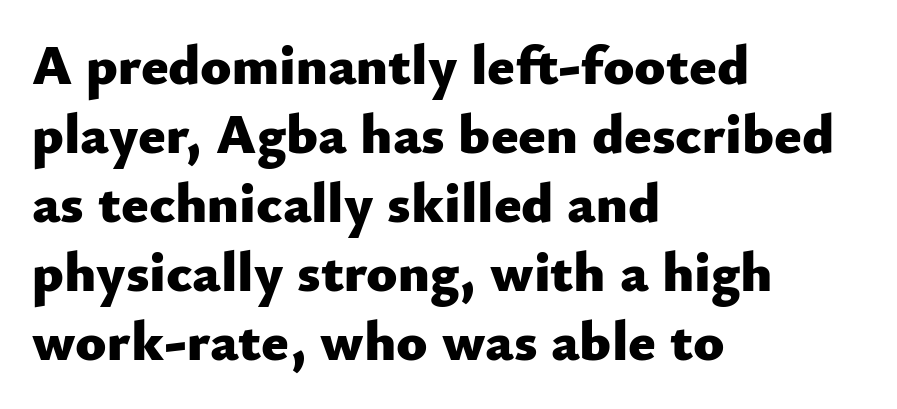
The face used here is a sans, in the tradition of grotesques and geometrics. Weight check: bold — yes, fully. Just letters on the line, the space beneath them empty. Observe the ordinary spacing: letters are neighbours, not strangers.
